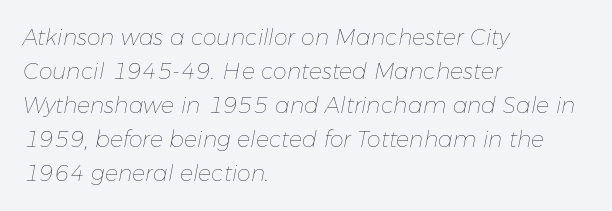
One-word summary of the alignment: left. The line texture is even and compact thanks to regular tracking. Descender tails drop into unmarked territory. The specimen reads as italic at a glance. Normally led — the rows are evenly, conventionally spaced.
